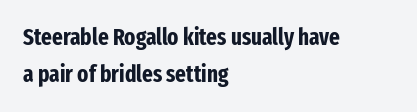
{"italic": "no", "bold": "yes", "underline": "no", "align": "left", "line_spacing": "normal", "line_spacing_ratio": 1.59, "letter_spacing": "normal", "letter_spacing_em": 0.0, "glyph_px": 23}
